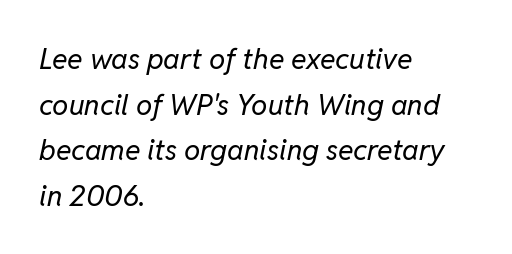
The image shows 29 px regular-weight type, italic (leaning right); set left-aligned, normal line spacing (1.57x), normal letter spacing, not underlined; low stroke contrast and a medium x-height.
